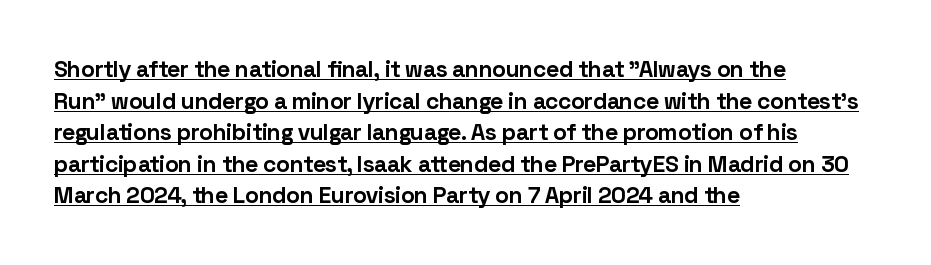
Q: Is the text bold? A: Yes.
Q: Is the text italic (slanted)? A: No, it is upright.
Q: Is the text underlined? A: Yes.
Q: How is the paragraph aligned? A: Left-aligned.
Q: Is the spacing between letters normal or unusually wide? A: Normal.
Q: Is the spacing between lines tight, normal or loose? A: Normal.
